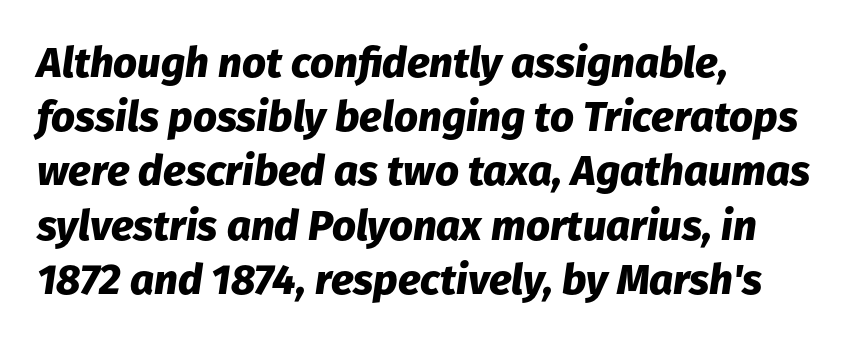
The image shows 42 px heavy type, italic (leaning right); set left-aligned, normal line spacing (1.29x), normal letter spacing, not underlined; low stroke contrast and a medium x-height.
